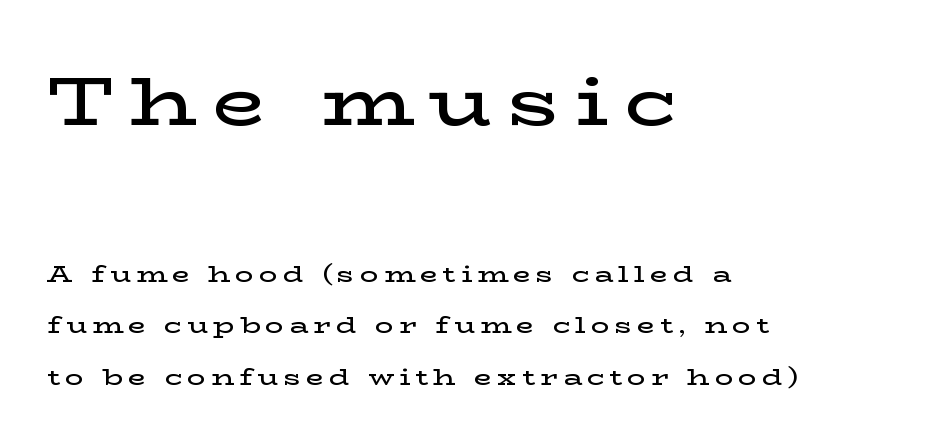
Q: Is the text bold? A: Semi-bold.
Q: Is the text italic (slanted)? A: No, it is upright.
Q: Is the typeface a serif or a sans-serif typeface? A: Serif.
Q: Is the text underlined? A: No.
Q: How is the paragraph aligned? A: Left-aligned.
Q: Is the spacing between letters normal or unusually wide? A: Unusually wide.
Q: Is the spacing between lines tight, normal or loose? A: Loose.
Q: Which block of text is set in a larger size, the first (top) or the second (bottom)? A: The first (top) one.
Q: Width (condensed, normal, or wide)? A: Wide.
Q: Stroke contrast? A: Low.
Q: x-height? A: Medium.
Q: Monospaced? A: No.
